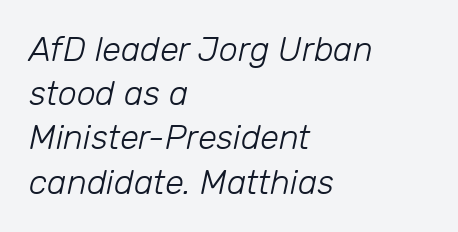
The strokes are not fattened; the text isn't bold. Character widths vary here, with narrow letters taking less room than wide ones. Does extra space separate the letters? No, they use regular spacing. The font's italic variant was chosen for this text.
